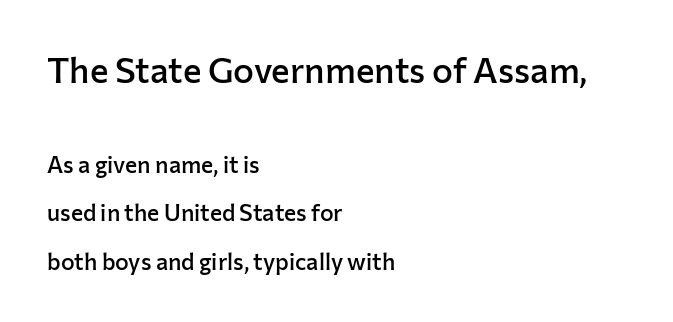
Q: Is the text bold? A: Semi-bold.
Q: Is the text italic (slanted)? A: No, it is upright.
Q: Is the typeface a serif or a sans-serif typeface? A: Sans-serif.
Q: Is the text underlined? A: No.
Q: How is the paragraph aligned? A: Left-aligned.
Q: Is the spacing between letters normal or unusually wide? A: Normal.
Q: Is the spacing between lines tight, normal or loose? A: Loose.
Q: Which block of text is set in a larger size, the first (top) or the second (bottom)? A: The first (top) one.
Q: Width (condensed, normal, or wide)? A: Normal.
Q: Stroke contrast? A: Low.
Q: x-height? A: Medium.
Q: Monospaced? A: No.
